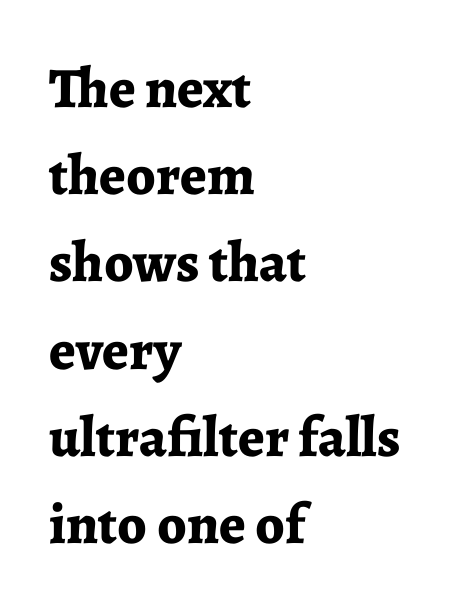
Q: Is the text bold? A: Yes.
Q: Is the text italic (slanted)? A: No, it is upright.
Q: Is the typeface a serif or a sans-serif typeface? A: Serif.
Q: Is the text underlined? A: No.
Q: How is the paragraph aligned? A: Left-aligned.
Q: Is the spacing between letters normal or unusually wide? A: Normal.
Q: Is the spacing between lines tight, normal or loose? A: Normal.
Q: Width (condensed, normal, or wide)? A: Normal.
Q: Stroke contrast? A: Low.
Q: x-height? A: Medium.
Q: Monospaced? A: No.
